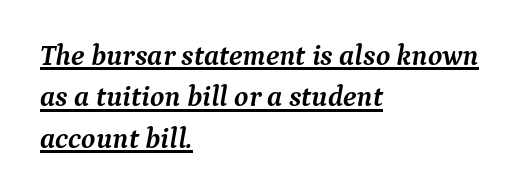
The image shows 29 px semibold serif type, italic (leaning right); set left-aligned, normal line spacing (1.43x), normal letter spacing, underlined; medium stroke contrast and a medium x-height.
